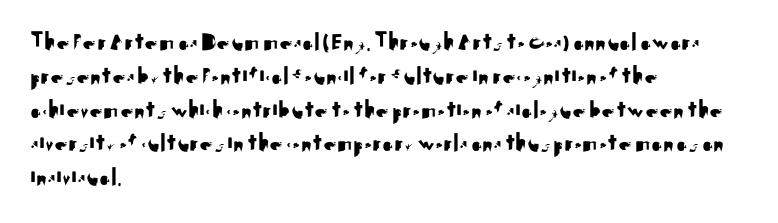
Q: Is the text italic (slanted)? A: No, it is upright.
Q: Is the text underlined? A: No.
Q: How is the paragraph aligned? A: Left-aligned.
Q: Is the spacing between letters normal or unusually wide? A: Normal.
Q: Is the spacing between lines tight, normal or loose? A: Normal.
